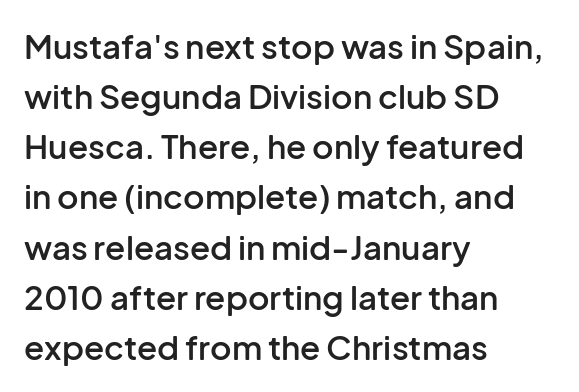
Looks like regular typesetting: each glyph gets only the width it needs. Normally led — the rows are evenly, conventionally spaced. Typographically, this falls in the sans-serif category. This is moderately heavy type, rendered in semibold. Ordinary non-slanted type is in use. The lines are quadded left.
